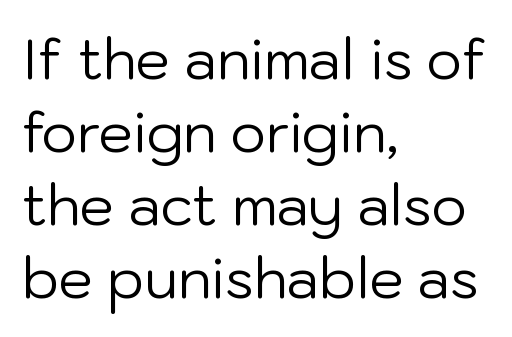
The image shows 55 px regular-weight sans-serif type, upright; set left-aligned, normal line spacing (1.33x), normal letter spacing, not underlined; low stroke contrast and a medium x-height.
